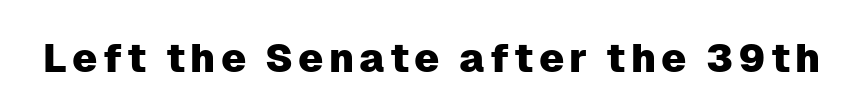
Ordinary non-slanted type is in use. Descender tails drop into unmarked territory. A typesetter would call this proportional, since set widths differ per character. Grotesque or geometric, the face here clearly has no serifs.
